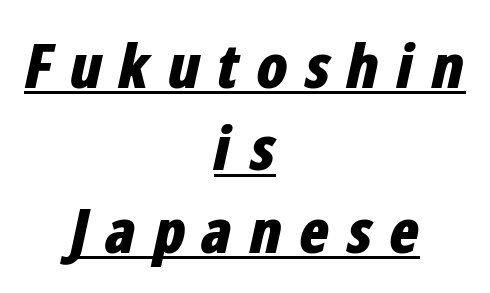
Q: Is the text bold? A: Yes.
Q: Is the text italic (slanted)? A: Yes, it leans right by about 12 degrees.
Q: Is the text underlined? A: Yes.
Q: How is the paragraph aligned? A: Centered.
Q: Is the spacing between letters normal or unusually wide? A: Unusually wide.
Q: Is the spacing between lines tight, normal or loose? A: Normal.
Q: Width (condensed, normal, or wide)? A: Condensed.
Q: Stroke contrast? A: Low.
Q: x-height? A: Medium.
Q: Monospaced? A: No.
